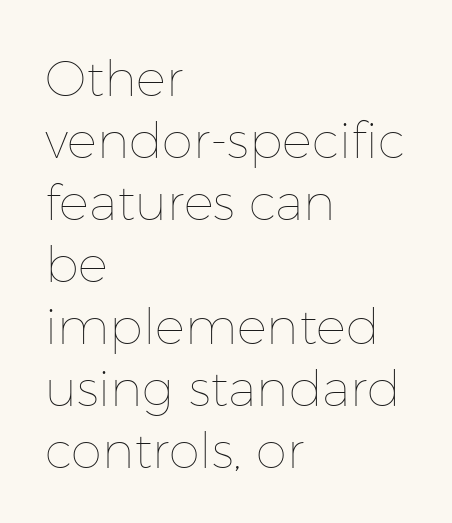
{"italic": "no", "bold": "no", "weight": "thin", "width": "normal", "stroke_contrast": "low", "x_height": "medium", "monospaced": "no", "underline": "no", "align": "left", "line_spacing_ratio": 1.24, "letter_spacing": "normal", "letter_spacing_em": 0.0, "glyph_px": 50}
